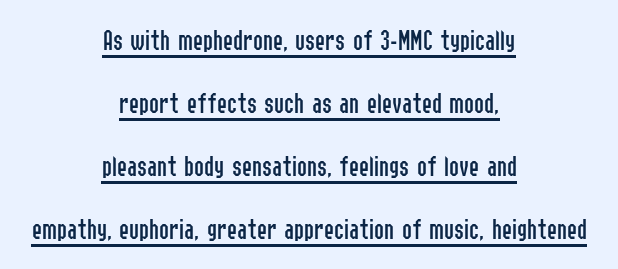
Q: Is the text bold? A: No.
Q: Is the text italic (slanted)? A: No, it is upright.
Q: Is the typeface a serif or a sans-serif typeface? A: Sans-serif.
Q: Is the text underlined? A: Yes.
Q: How is the paragraph aligned? A: Centered.
Q: Is the spacing between letters normal or unusually wide? A: Normal.
Q: Is the spacing between lines tight, normal or loose? A: Loose.
Q: Width (condensed, normal, or wide)? A: Condensed.
Q: Stroke contrast? A: Low.
Q: x-height? A: Medium.
Q: Monospaced? A: No.
